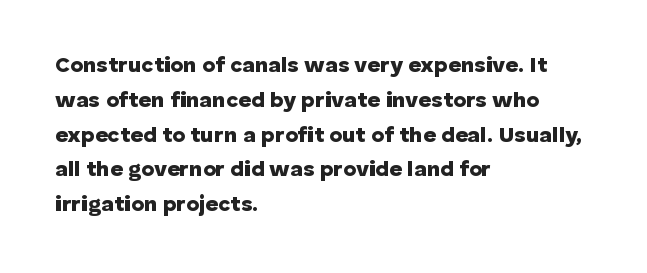
Q: Is the text bold? A: Yes.
Q: Is the text italic (slanted)? A: No, it is upright.
Q: Is the text underlined? A: No.
Q: How is the paragraph aligned? A: Left-aligned.
Q: Is the spacing between letters normal or unusually wide? A: Normal.
Q: Is the spacing between lines tight, normal or loose? A: Normal.
